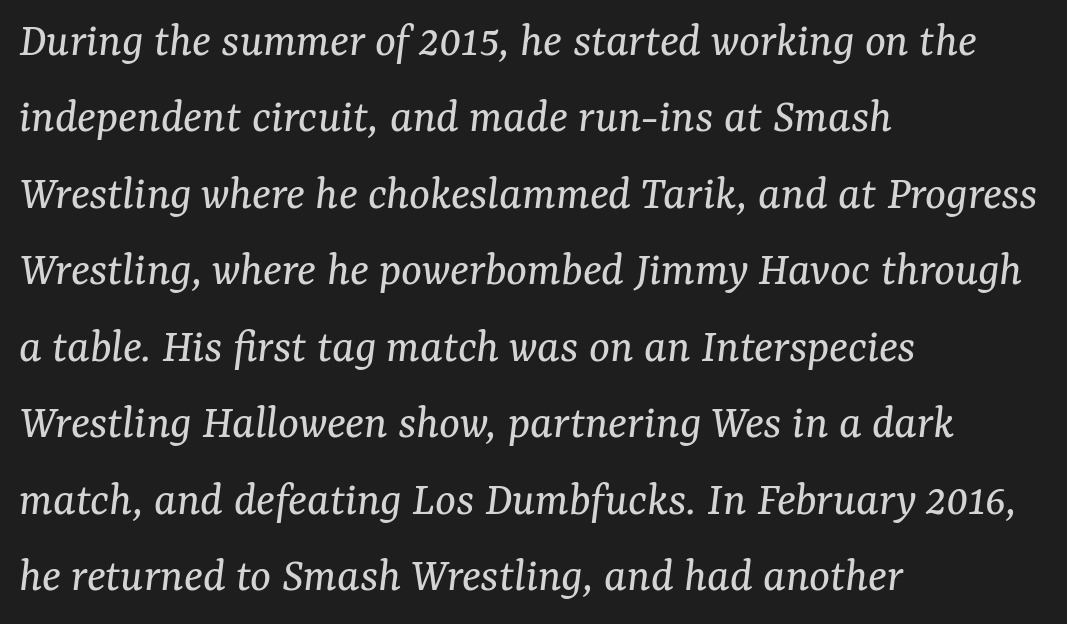
The image shows 49 px regular-weight serif type, italic (leaning right); set left-aligned, normal line spacing (1.56x), normal letter spacing, not underlined; medium stroke contrast and a medium x-height.
